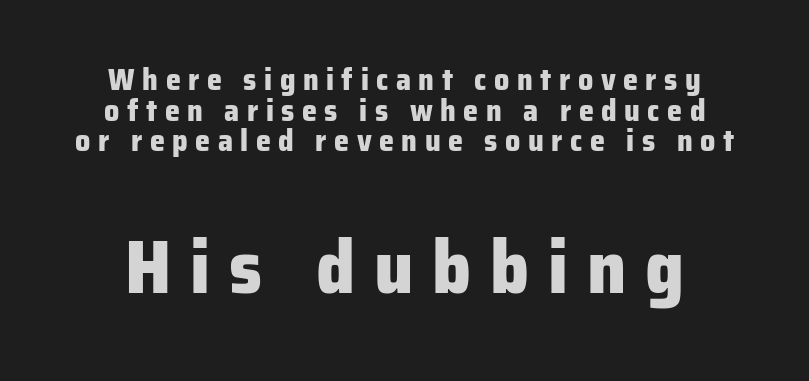
Scale increases going downward across the two blocks. If you drew a line through each stem, it would be perfectly vertical. Descenders hang freely into open space. This rendering employs a face without finishing strokes, i.e., a sans-serif.
